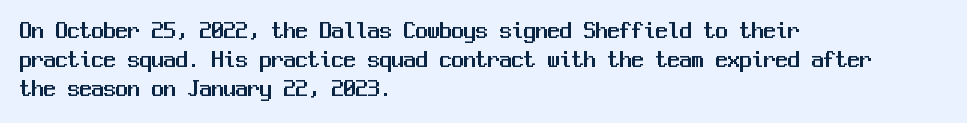
Q: Is the text italic (slanted)? A: No, it is upright.
Q: Is the text underlined? A: No.
Q: How is the paragraph aligned? A: Left-aligned.
Q: Is the spacing between letters normal or unusually wide? A: Normal.
